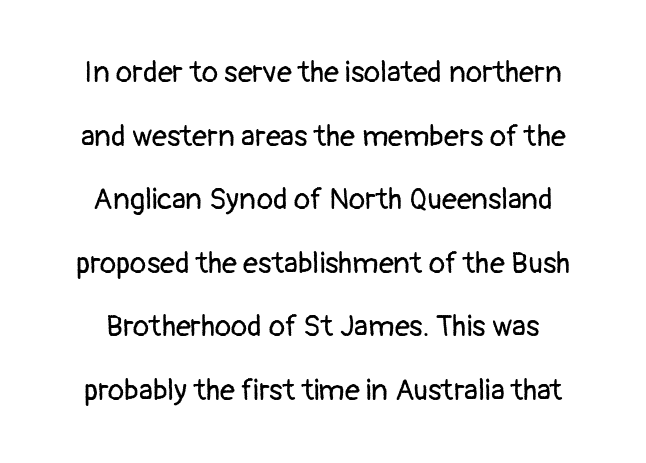
The image shows 30 px regular-weight sans-serif type, upright; set loose line spacing (2.12x), normal letter spacing, not underlined; low stroke contrast and a medium x-height.
